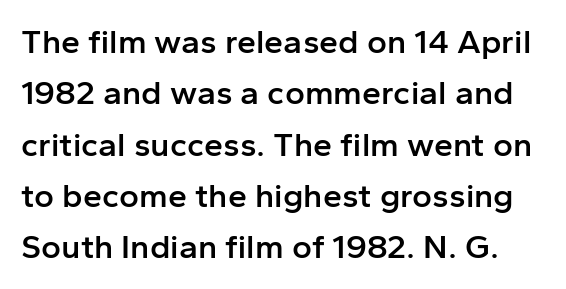
{"serif": "no", "italic": "no", "bold": "semi", "weight": "semibold", "width": "normal", "stroke_contrast": "low", "x_height": "medium", "monospaced": "no", "underline": "no", "line_spacing": "normal", "line_spacing_ratio": 1.51, "letter_spacing": "normal", "letter_spacing_em": 0.0, "glyph_px": 34}
